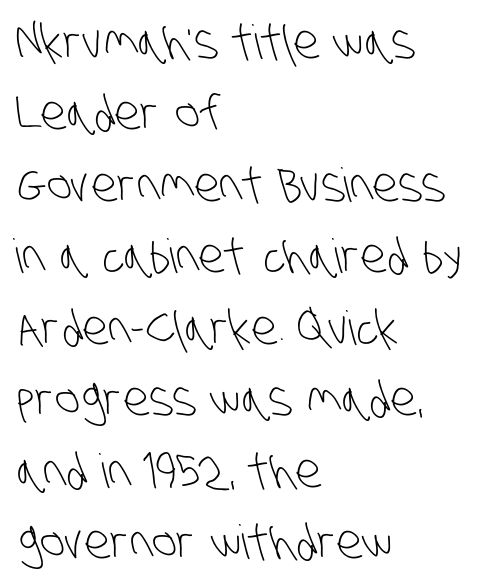
The weight tops out at a normal text grade. Looks like regular typesetting: each glyph gets only the width it needs. One-word summary of the alignment: left. The string is rendered with underlining switched off. Stroke terminals: plain, sans-serif.
